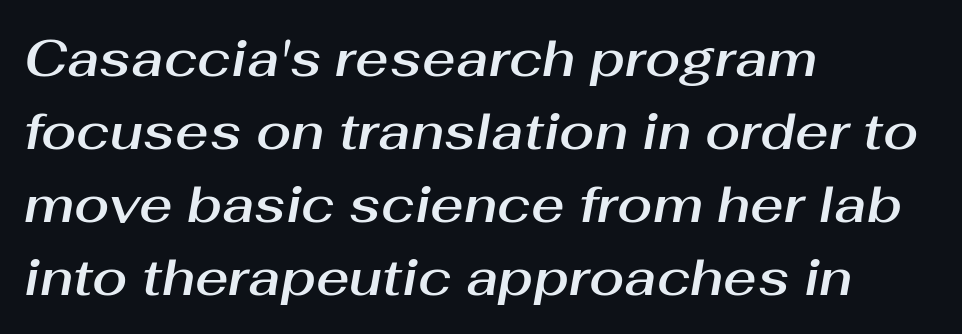
The image shows 51 px text type, italic (leaning right); set left-aligned, normal line spacing (1.43x), normal letter spacing, not underlined; medium stroke contrast and a medium x-height.
